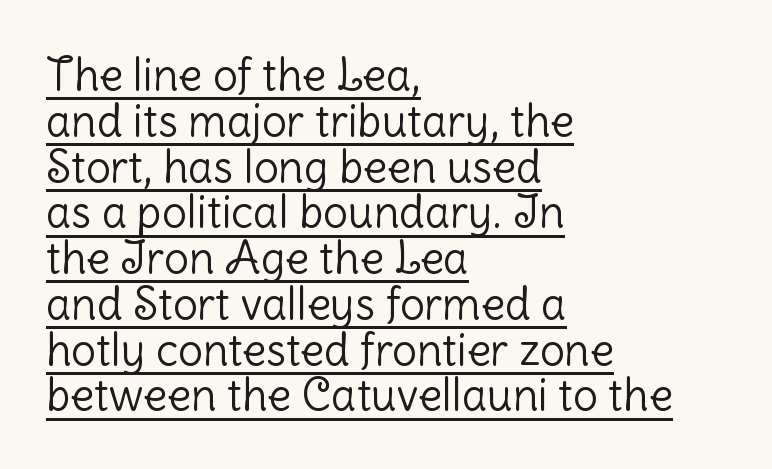
The image shows 44 px light sans-serif type, upright; set left-aligned, tight line spacing (1.04x), normal letter spacing, underlined; low stroke contrast and a medium x-height.
